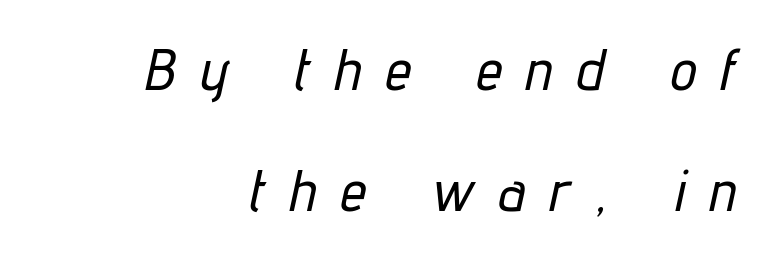
All the whitespace from short lines collects on the left. Students, note that the glyphs here are deliberately spaced far apart. The space directly below the letters is spotless. Think of a printed novel: that variable character pitch is what you see here.
